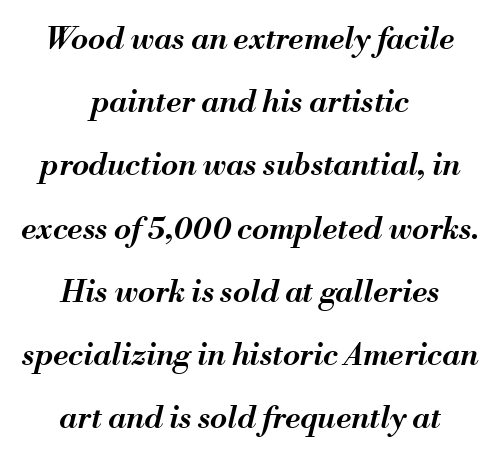
The image shows 31 px semibold type, italic (leaning right); set centered, loose line spacing (2.04x), normal letter spacing, not underlined; medium stroke contrast and a small x-height.
